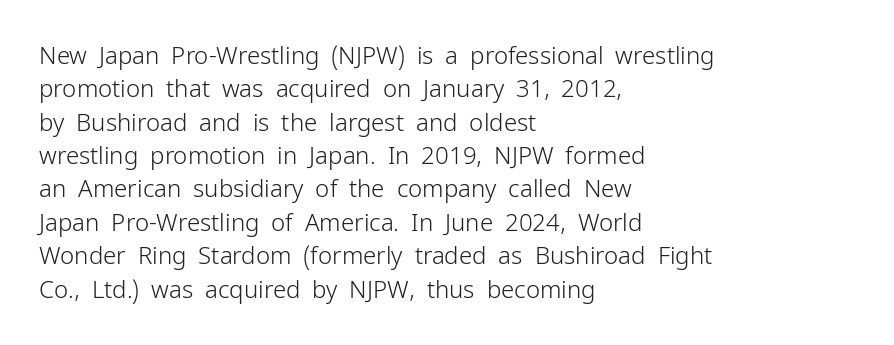
Q: Is the text bold? A: No.
Q: Is the text italic (slanted)? A: No, it is upright.
Q: Is the text underlined? A: No.
Q: How is the paragraph aligned? A: Left-aligned.
Q: Is the spacing between letters normal or unusually wide? A: Normal.
Q: Is the spacing between lines tight, normal or loose? A: Normal.
